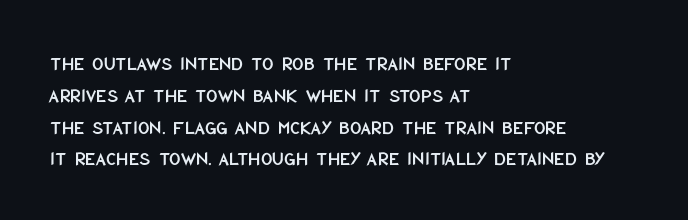
Q: Is the text italic (slanted)? A: No, it is upright.
Q: Is the text underlined? A: No.
Q: How is the paragraph aligned? A: Left-aligned.
Q: Is the spacing between letters normal or unusually wide? A: Normal.
Q: Is the spacing between lines tight, normal or loose? A: Normal.
